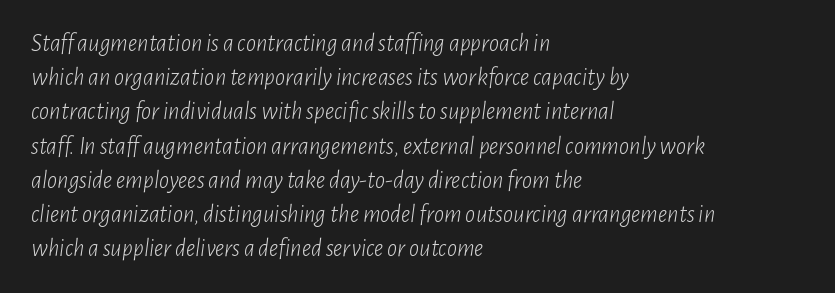
Q: Is the text bold? A: No.
Q: Is the text italic (slanted)? A: Yes, it leans right by about 7 degrees.
Q: Is the text underlined? A: No.
Q: How is the paragraph aligned? A: Left-aligned.
Q: Is the spacing between letters normal or unusually wide? A: Normal.
Q: Is the spacing between lines tight, normal or loose? A: Normal.
